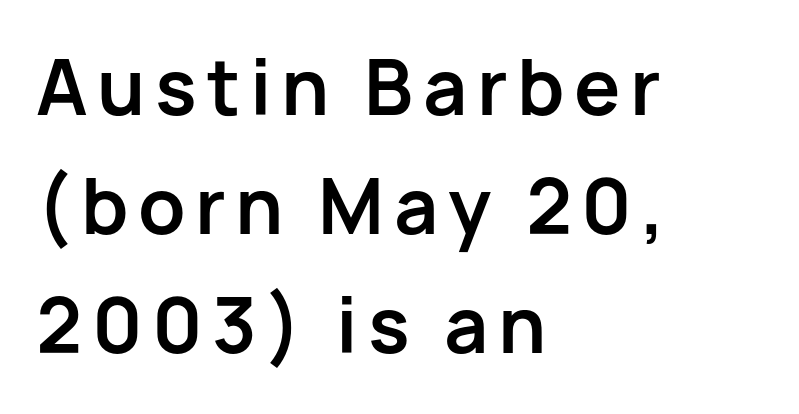
{"serif": "no", "italic": "no", "bold": "yes", "weight": "bold", "width": "normal", "stroke_contrast": "low", "x_height": "medium", "monospaced": "no", "underline": "no", "align": "left", "line_spacing": "normal", "line_spacing_ratio": 1.61, "glyph_px": 74}
